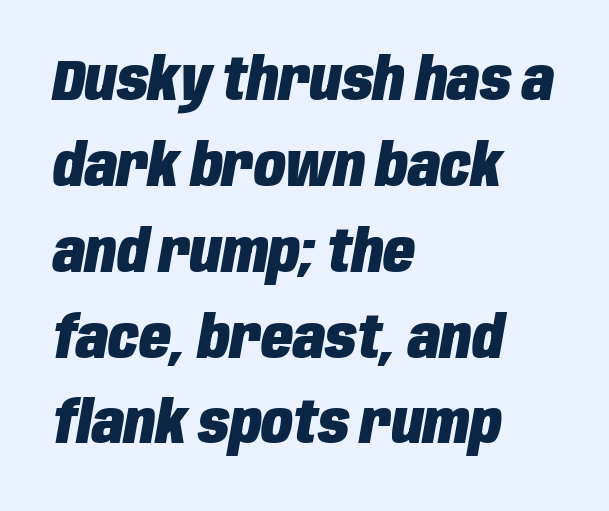
{"italic": "yes", "lean": "right", "slant_degrees": 10, "bold": "yes", "weight": "heavy", "width": "condensed", "stroke_contrast": "low", "x_height": "large", "monospaced": "no", "underline": "no", "align": "left", "line_spacing": "normal", "line_spacing_ratio": 1.48, "letter_spacing": "normal", "letter_spacing_em": 0.0, "glyph_px": 58}
